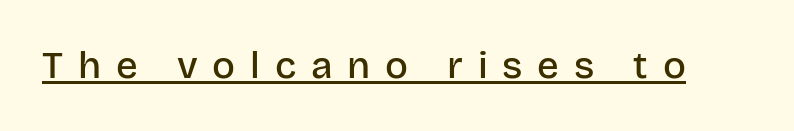
The image shows 38 px semibold sans-serif type, upright; set unusually wide letter spacing (+0.39 em), underlined; low stroke contrast and a large x-height.
